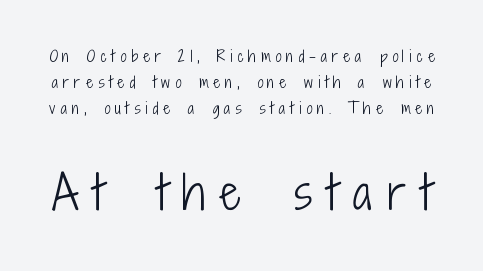
{"serif": "no", "italic": "no", "bold": "no", "weight": "light", "width": "condensed", "stroke_contrast": "low", "x_height": "medium", "monospaced": "no", "underline": "no", "line_spacing_ratio": 1.74, "letter_spacing": "wide", "letter_spacing_em": 0.34, "larger_block": "second", "size_ratio": 3.0, "glyph_px": 45}
